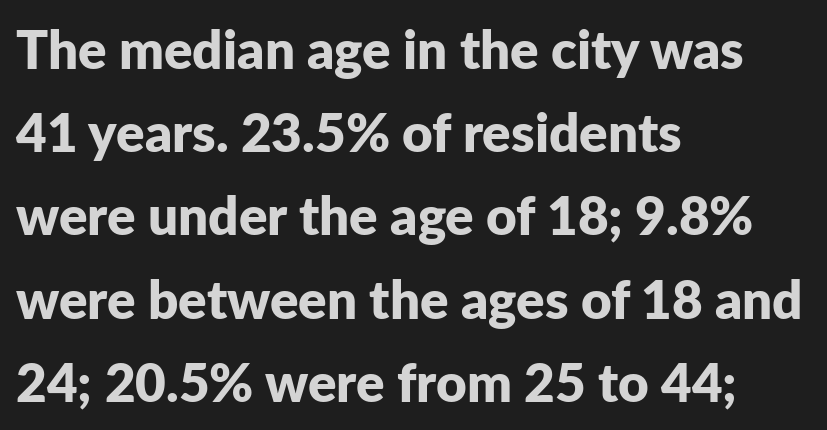
{"serif": "no", "italic": "no", "bold": "yes", "weight": "bold", "width": "normal", "stroke_contrast": "low", "x_height": "medium", "monospaced": "no", "underline": "no", "align": "left", "line_spacing": "normal", "line_spacing_ratio": 1.57, "letter_spacing": "normal", "letter_spacing_em": 0.0, "glyph_px": 53}
